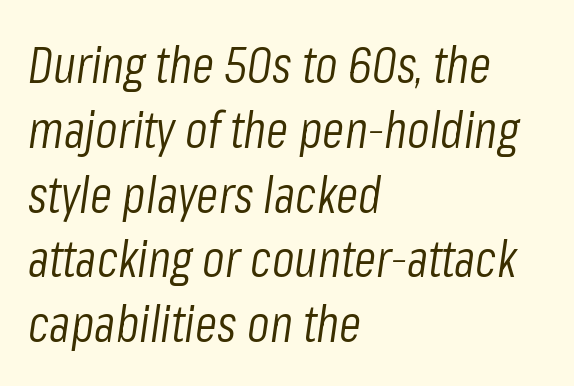
{"italic": "yes", "lean": "right", "slant_degrees": 8, "bold": "no", "weight": "light", "width": "condensed", "stroke_contrast": "low", "x_height": "medium", "monospaced": "no", "underline": "no", "align": "left", "line_spacing": "normal", "line_spacing_ratio": 1.27, "letter_spacing": "normal", "letter_spacing_em": 0.0, "glyph_px": 51}
